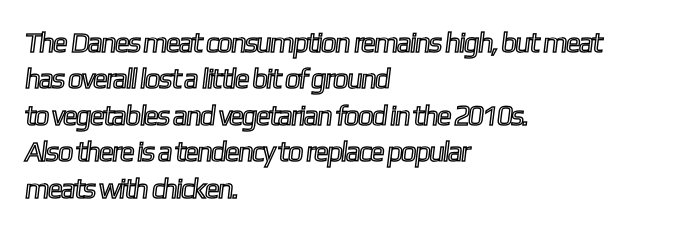
The image shows 28 px condensed type; set left-aligned, normal line spacing (1.3x), normal letter spacing, not underlined; a medium x-height.
